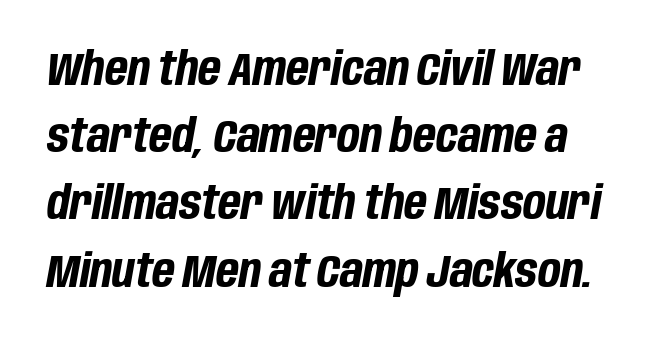
{"italic": "yes", "lean": "right", "slant_degrees": 10, "bold": "yes", "weight": "bold", "width": "condensed", "stroke_contrast": "low", "x_height": "large", "monospaced": "no", "underline": "no", "line_spacing": "normal", "line_spacing_ratio": 1.43, "letter_spacing": "normal", "letter_spacing_em": 0.0, "glyph_px": 47}
